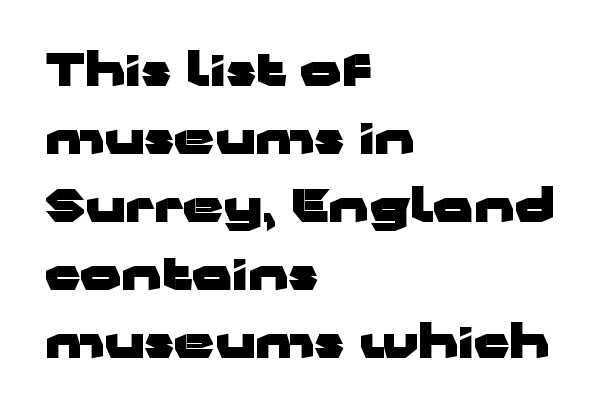
{"serif": "no", "italic": "no", "bold": "yes", "weight": "heavy", "width": "wide", "stroke_contrast": "low", "x_height": "medium", "monospaced": "no", "underline": "no", "align": "left", "line_spacing": "normal", "line_spacing_ratio": 1.51, "letter_spacing": "normal", "letter_spacing_em": 0.0, "glyph_px": 45}
